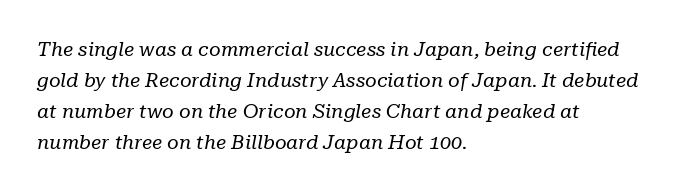
Each row of text sits above clean, open space. This block has exactly the height ordinary leading produces. Students, note that the glyphs here touch the page at normal intervals. Vertical stems look standard width or narrower in stroke. Emphasis-style slanted type is in use. Short and long lines alike share a common starting point at left.
